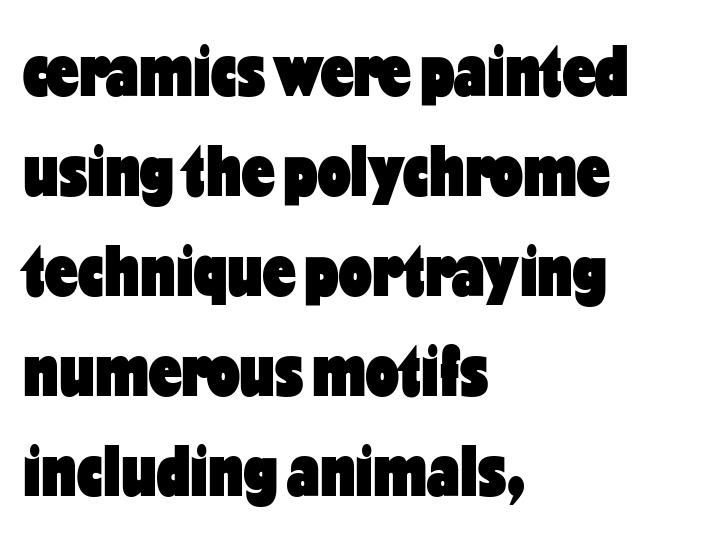
The image shows 73 px heavy, condensed sans-serif type, upright; set left-aligned, normal line spacing (1.37x), normal letter spacing, not underlined; low stroke contrast and a medium x-height.
